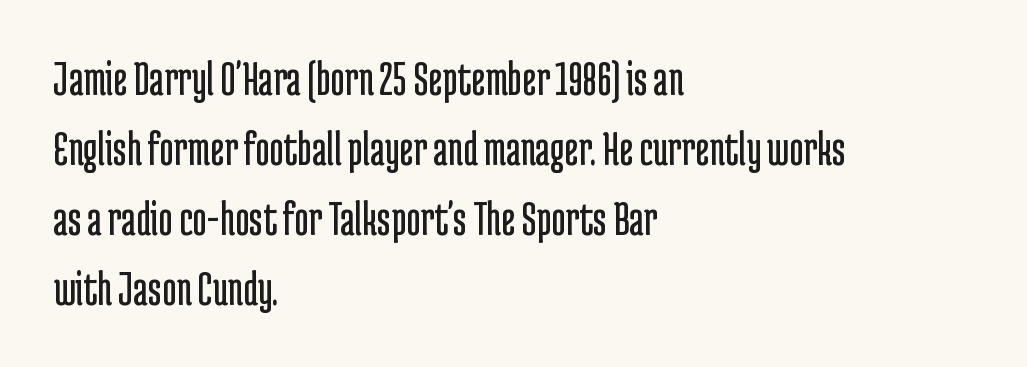
{"serif": "no", "italic": "no", "bold": "no", "weight": "regular", "width": "condensed", "stroke_contrast": "low", "x_height": "medium", "monospaced": "no", "underline": "no", "align": "left", "line_spacing": "normal", "line_spacing_ratio": 1.43, "letter_spacing": "normal", "letter_spacing_em": 0.0, "glyph_px": 49}
